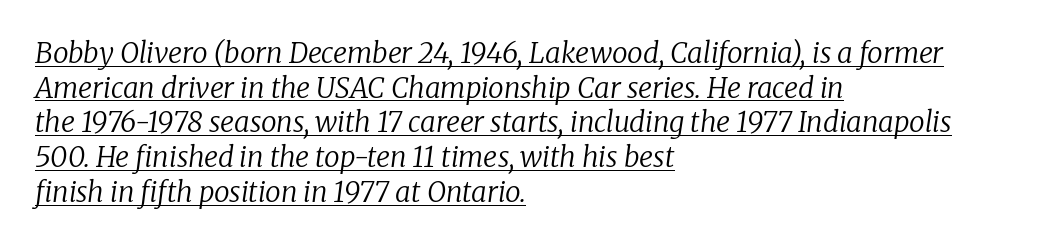
Q: Is the text bold? A: No.
Q: Is the text italic (slanted)? A: Yes, it leans right by about 8 degrees.
Q: Is the typeface a serif or a sans-serif typeface? A: Serif.
Q: Is the text underlined? A: Yes.
Q: How is the paragraph aligned? A: Left-aligned.
Q: Is the spacing between letters normal or unusually wide? A: Normal.
Q: Width (condensed, normal, or wide)? A: Normal.
Q: Stroke contrast? A: Low.
Q: x-height? A: Medium.
Q: Monospaced? A: No.
